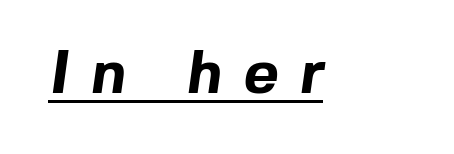
The image shows 60 px bold sans-serif type; set unusually wide letter spacing (+0.36 em), underlined; a medium x-height.
